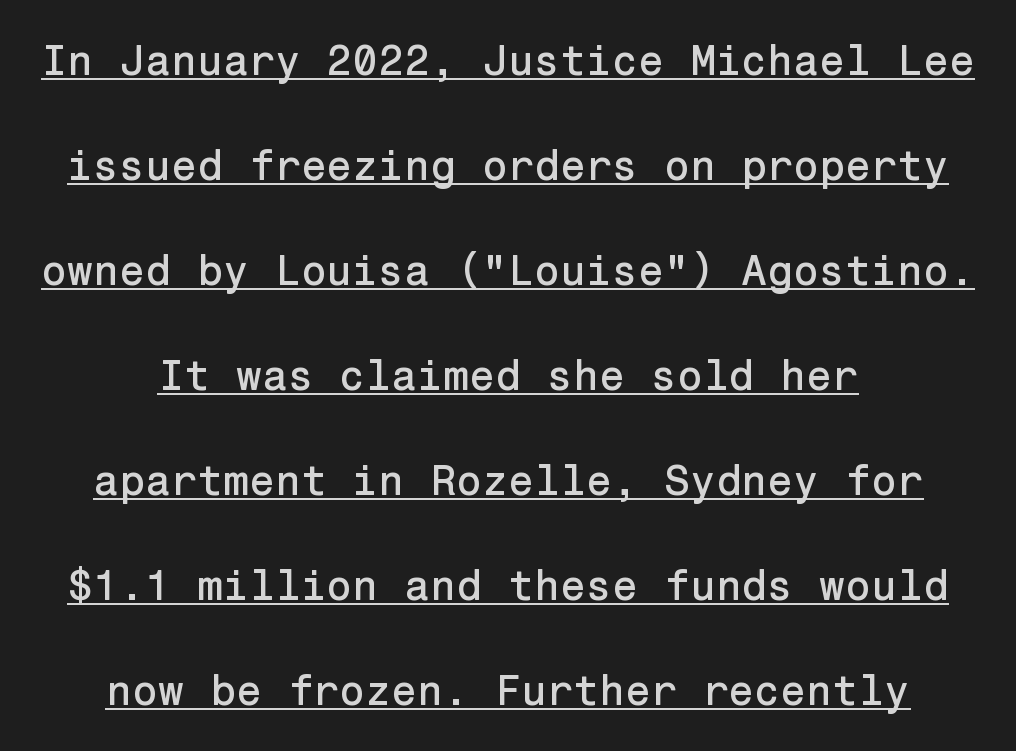
{"serif": "no", "italic": "no", "width": "normal", "stroke_contrast": "low", "x_height": "medium", "underline": "yes", "align": "center", "line_spacing": "loose", "line_spacing_ratio": 2.5, "letter_spacing": "normal", "letter_spacing_em": 0.0, "glyph_px": 42}
